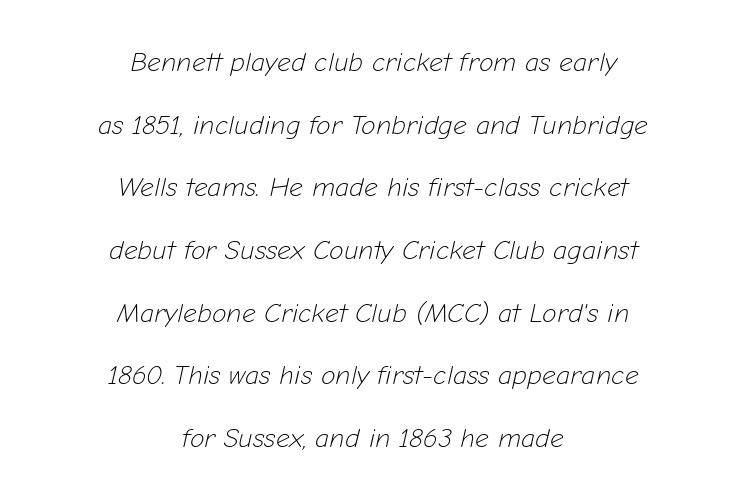
The image shows 27 px text type, italic (leaning right); set centered, loose line spacing (2.32x), normal letter spacing, not underlined.
